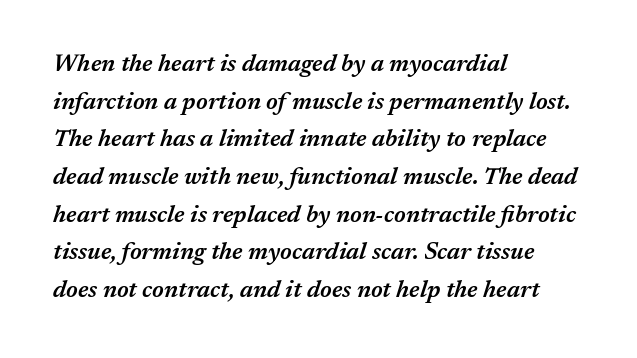
{"italic": "yes", "lean": "right", "slant_degrees": 17, "bold": "semi", "underline": "no", "align": "left", "line_spacing": "normal", "line_spacing_ratio": 1.57, "letter_spacing": "normal", "letter_spacing_em": 0.0, "glyph_px": 24}
